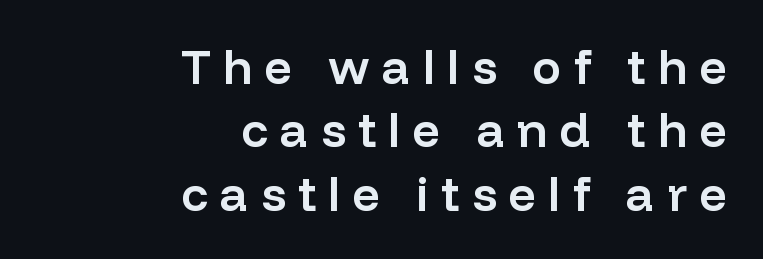
The block of text has a typical density, with ordinary space between rows. This is roman type, the default non-slanted kind. Notice the strokes are somewhat thickened but not fully heavy: this is a semibold. If you drew a ruler down the right edge, every line would touch it. Each word looks stretched out because of the extra space between its letters. The passage shown is not underscored anywhere.
